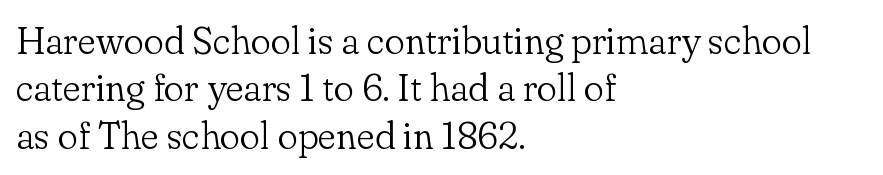
The image shows 38 px light serif type, upright; set left-aligned, normal line spacing (1.25x), normal letter spacing, not underlined; low stroke contrast and a small x-height.
